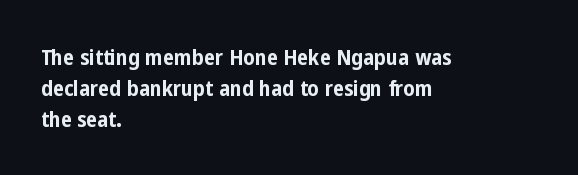
The image shows 22 px bold type, upright; set left-aligned, normal line spacing (1.4x), normal letter spacing, not underlined.
